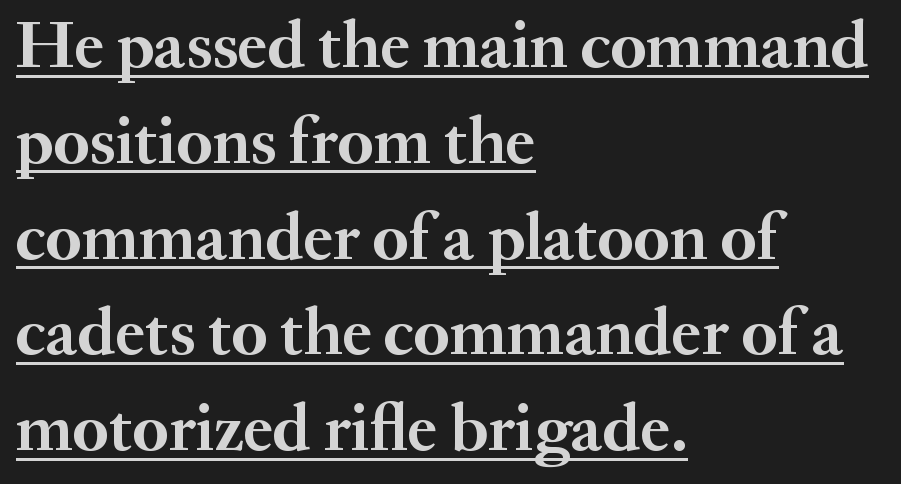
No extra tracking has been applied to these lines. Alignment: flush left. The letters advance in unequal steps, a hallmark of proportional type. The designer went with a serif here, giving each stem small feet. This sample carries an underscore along the baseline area. Is there any slant? The stems are plumb.
